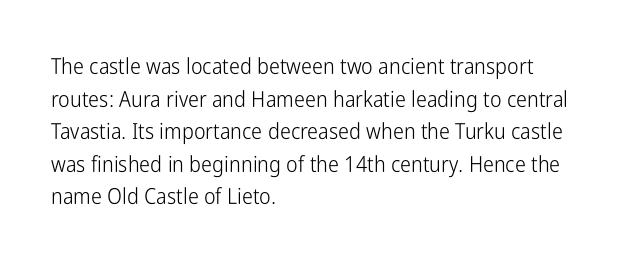
The image shows 22 px text type, upright; set left-aligned, normal line spacing (1.48x), normal letter spacing, not underlined.
